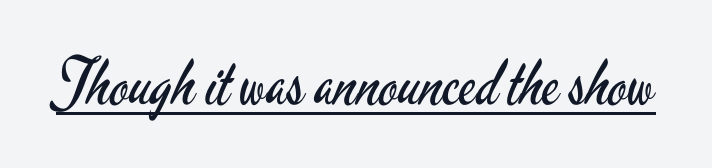
Q: Is the text bold? A: No.
Q: Is the text italic (slanted)? A: Yes.
Q: Is the typeface a serif or a sans-serif typeface? A: Sans-serif.
Q: Is the text underlined? A: Yes.
Q: Is the spacing between letters normal or unusually wide? A: Normal.
Q: Width (condensed, normal, or wide)? A: Condensed.
Q: Stroke contrast? A: Low.
Q: x-height? A: Small.
Q: Monospaced? A: No.
